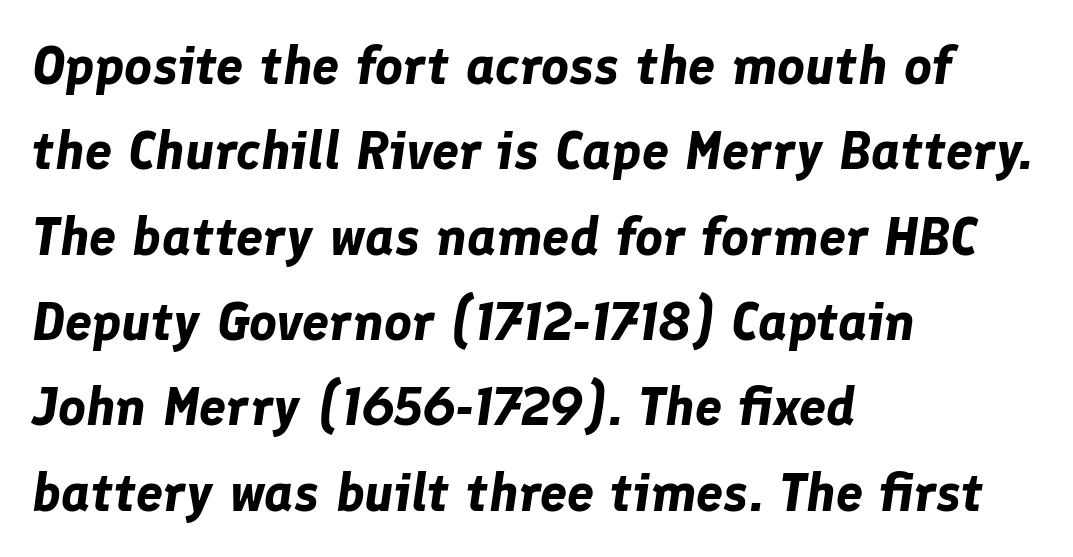
{"italic": "yes", "lean": "right", "slant_degrees": 8, "bold": "yes", "weight": "bold", "width": "normal", "stroke_contrast": "low", "x_height": "medium", "monospaced": "no", "underline": "no", "align": "left", "line_spacing": "normal", "line_spacing_ratio": 1.58, "letter_spacing": "normal", "letter_spacing_em": 0.0, "glyph_px": 54}
